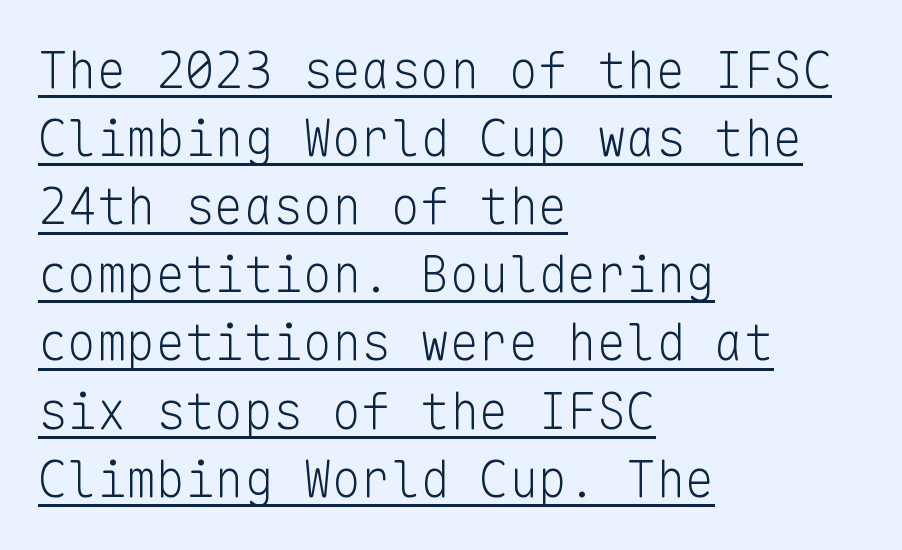
The image shows 49 px light sans-serif type, upright, monospaced; set left-aligned, normal line spacing (1.39x), normal letter spacing, underlined; low stroke contrast and a medium x-height.
